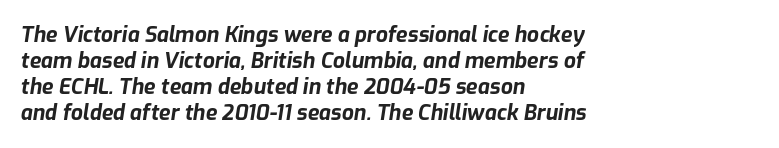
Pretty heavy lettering here — definitely bold. In terms of posture, this sample is oblique. Students, note that the glyphs here touch the page at normal intervals. The area under the type is left untouched. Where is the straight margin? On the left.
